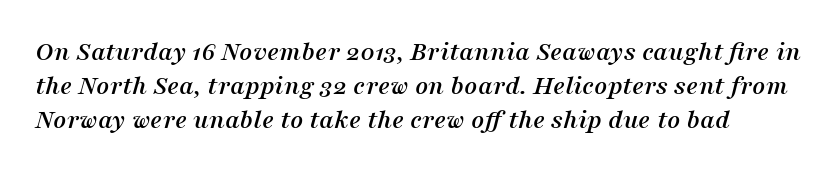
The image shows 28 px serif type, italic (leaning right); set line spacing 1.21x, normal letter spacing, not underlined; medium stroke contrast and a medium x-height.
